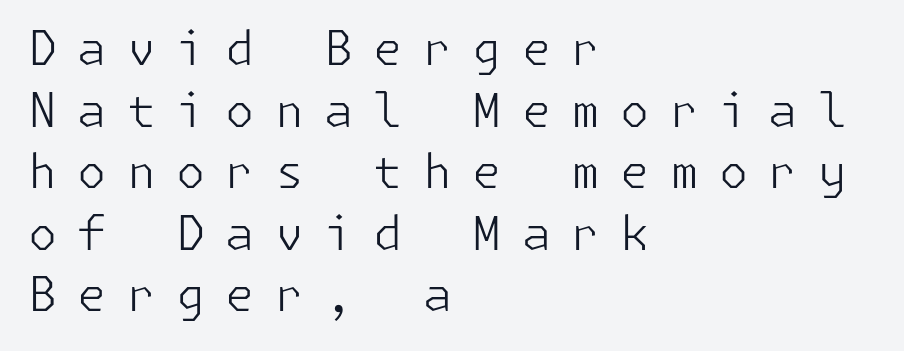
{"serif": "no", "italic": "no", "bold": "no", "weight": "light", "width": "normal", "stroke_contrast": "low", "x_height": "medium", "underline": "no", "align": "left", "line_spacing": "normal", "line_spacing_ratio": 1.31, "letter_spacing": "wide", "letter_spacing_em": 0.43, "glyph_px": 47}
